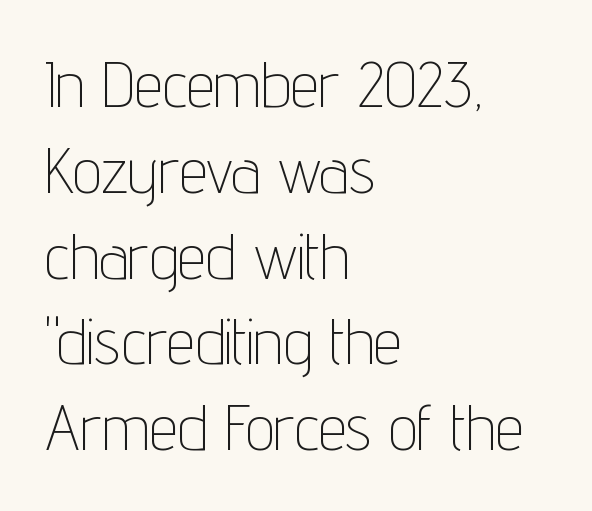
Q: Is the text bold? A: No.
Q: Is the text italic (slanted)? A: No, it is upright.
Q: Is the typeface a serif or a sans-serif typeface? A: Sans-serif.
Q: Is the text underlined? A: No.
Q: How is the paragraph aligned? A: Left-aligned.
Q: Is the spacing between letters normal or unusually wide? A: Normal.
Q: Is the spacing between lines tight, normal or loose? A: Normal.
Q: Width (condensed, normal, or wide)? A: Condensed.
Q: Stroke contrast? A: Low.
Q: x-height? A: Medium.
Q: Monospaced? A: No.
